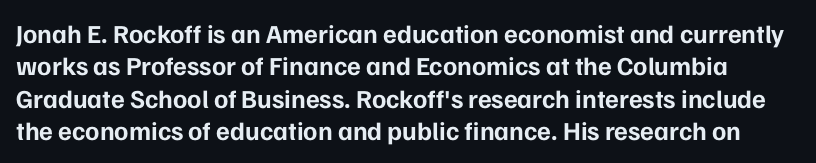
Q: Is the text bold? A: Yes.
Q: Is the text italic (slanted)? A: No, it is upright.
Q: Is the text underlined? A: No.
Q: Is the spacing between letters normal or unusually wide? A: Normal.
Q: Is the spacing between lines tight, normal or loose? A: Normal.
